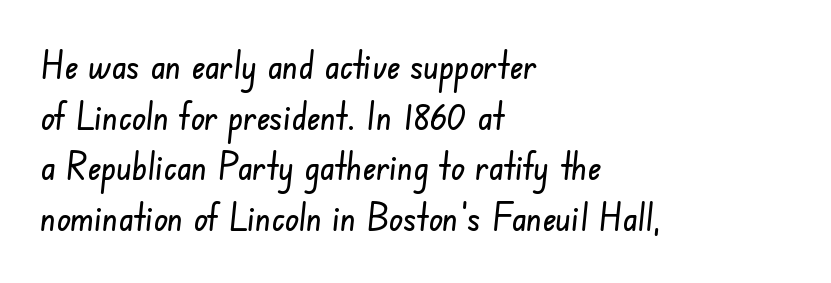
Between one letter and the next there's only the usual sliver of space. The compositor pushed each line to the left boundary. What kind of face is this? One without serifs — a sans. Students, observe: this is what conventionally led text looks like.
